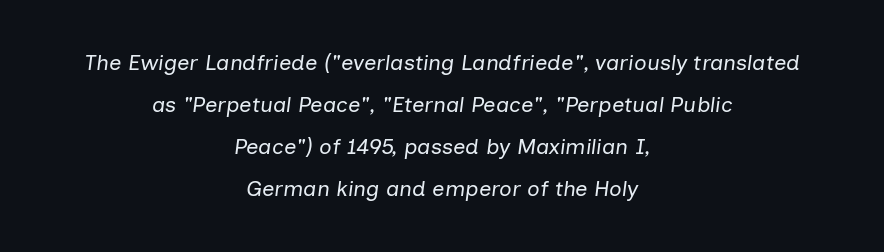
Q: Is the text bold? A: No.
Q: Is the text italic (slanted)? A: Yes, it leans right by about 7 degrees.
Q: Is the text underlined? A: No.
Q: How is the paragraph aligned? A: Centered.
Q: Is the spacing between letters normal or unusually wide? A: Normal.
Q: Is the spacing between lines tight, normal or loose? A: Loose.
